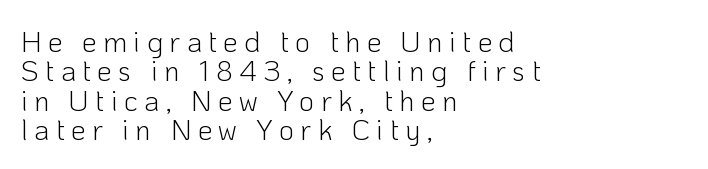
{"serif": "no", "italic": "no", "bold": "no", "weight": "light", "width": "normal", "stroke_contrast": "low", "x_height": "medium", "monospaced": "no", "underline": "no", "align": "left", "line_spacing": "tight", "line_spacing_ratio": 1.01, "letter_spacing": "wide", "letter_spacing_em": 0.22, "glyph_px": 29}
